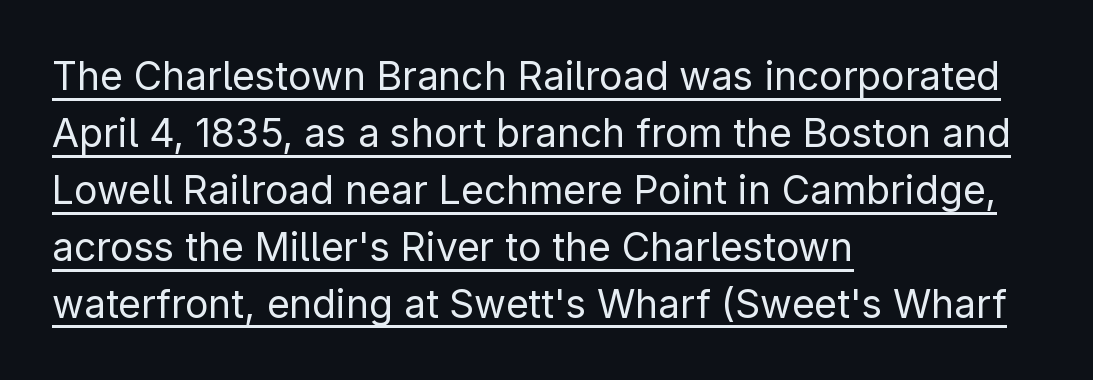
The image shows 39 px regular-weight sans-serif type, upright; set left-aligned, normal line spacing (1.46x), normal letter spacing, underlined; low stroke contrast and a medium x-height.
